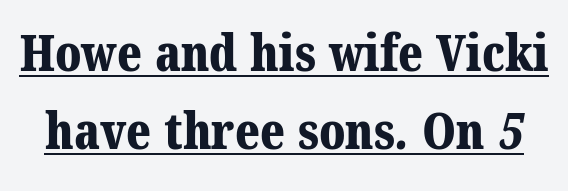
Q: Is the text bold? A: Yes.
Q: Is the typeface a serif or a sans-serif typeface? A: Serif.
Q: Is the text underlined? A: Yes.
Q: Is the spacing between letters normal or unusually wide? A: Normal.
Q: Is the spacing between lines tight, normal or loose? A: Normal.
Q: Width (condensed, normal, or wide)? A: Normal.
Q: Stroke contrast? A: Medium.
Q: x-height? A: Medium.
Q: Monospaced? A: No.
